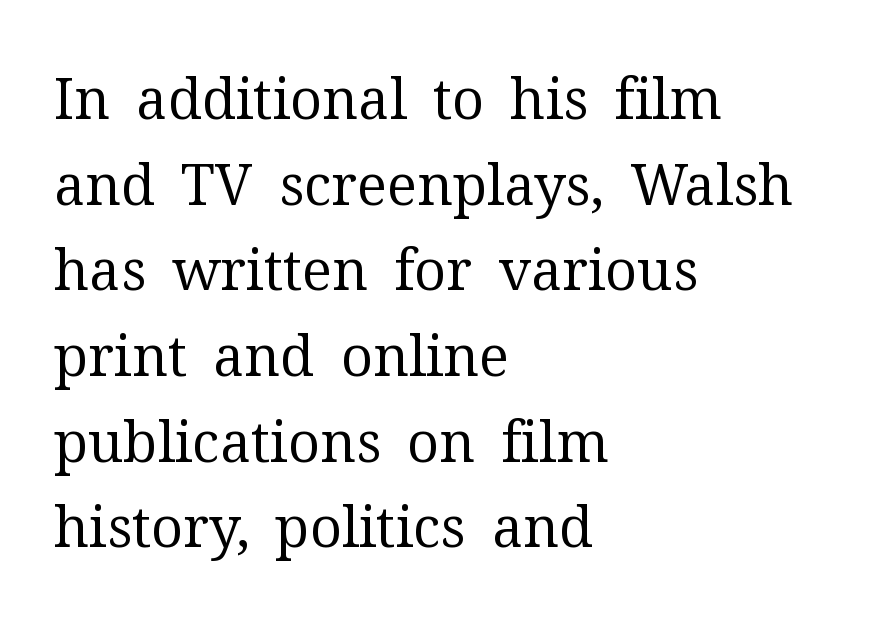
{"serif": "yes", "italic": "no", "bold": "no", "weight": "regular", "width": "normal", "stroke_contrast": "medium", "x_height": "medium", "monospaced": "no", "underline": "no", "align": "left", "line_spacing": "normal", "line_spacing_ratio": 1.53, "letter_spacing": "normal", "letter_spacing_em": 0.0, "glyph_px": 56}
